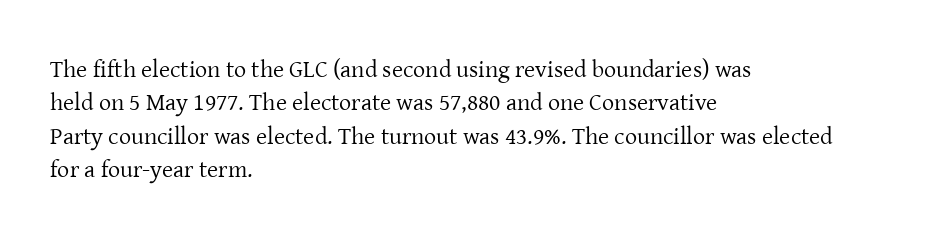
{"italic": "no", "bold": "no", "underline": "no", "align": "left", "line_spacing": "normal", "line_spacing_ratio": 1.39, "letter_spacing": "normal", "letter_spacing_em": 0.0, "glyph_px": 24}
